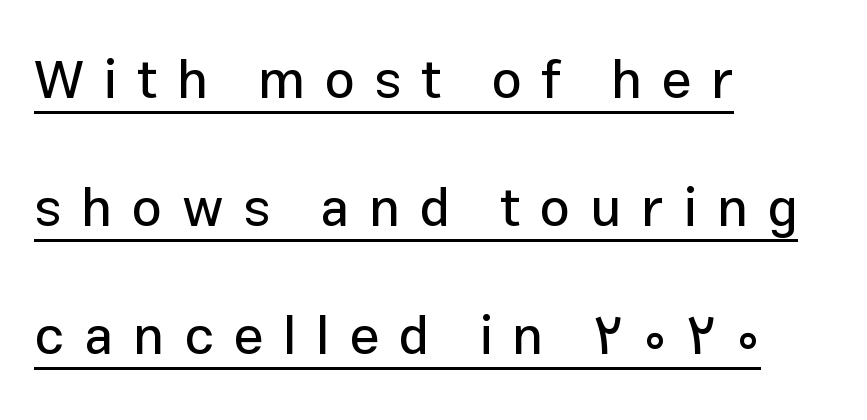
{"serif": "no", "italic": "no", "width": "normal", "stroke_contrast": "low", "x_height": "medium", "monospaced": "no", "underline": "yes", "align": "left", "line_spacing": "loose", "line_spacing_ratio": 2.37, "letter_spacing": "wide", "letter_spacing_em": 0.36, "glyph_px": 54}
